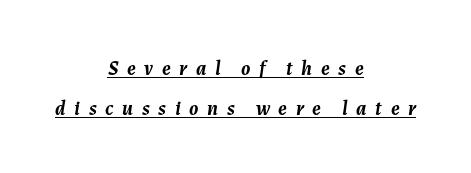
The image shows 20 px bold type, italic (leaning right); set centered, loose line spacing (1.99x), unusually wide letter spacing (+0.43 em), underlined.
